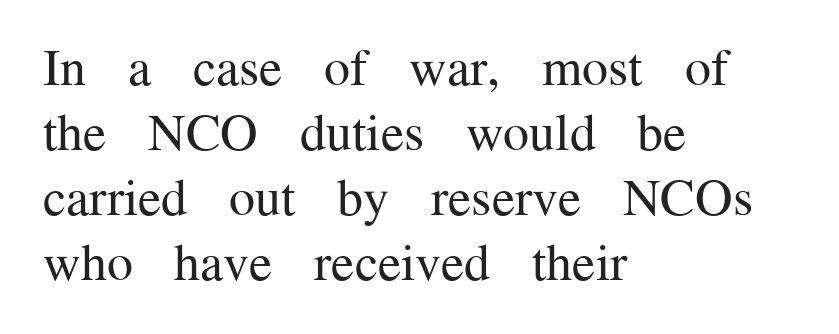
Q: Is the text bold? A: No.
Q: Is the text italic (slanted)? A: No, it is upright.
Q: Is the typeface a serif or a sans-serif typeface? A: Serif.
Q: Is the text underlined? A: No.
Q: How is the paragraph aligned? A: Left-aligned.
Q: Is the spacing between letters normal or unusually wide? A: Normal.
Q: Is the spacing between lines tight, normal or loose? A: Normal.
Q: Width (condensed, normal, or wide)? A: Normal.
Q: Stroke contrast? A: Medium.
Q: x-height? A: Medium.
Q: Monospaced? A: No.
